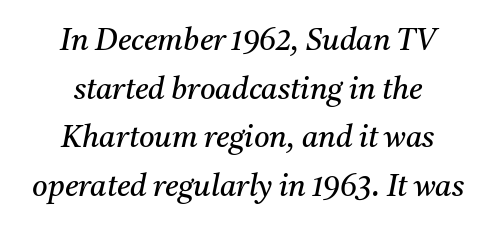
The image shows 30 px regular-weight serif type, italic (leaning right); set centered, normal line spacing (1.62x), normal letter spacing, not underlined; medium stroke contrast and a medium x-height.
